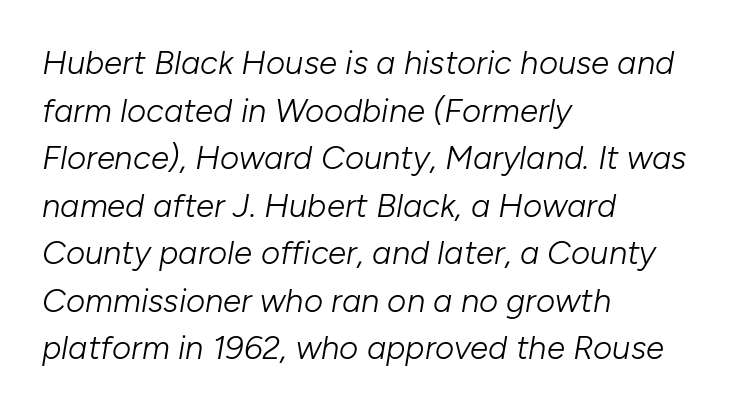
Q: Is the text bold? A: No.
Q: Is the text italic (slanted)? A: Yes, it leans right by about 10 degrees.
Q: Is the text underlined? A: No.
Q: How is the paragraph aligned? A: Left-aligned.
Q: Is the spacing between letters normal or unusually wide? A: Normal.
Q: Is the spacing between lines tight, normal or loose? A: Normal.
Q: Width (condensed, normal, or wide)? A: Normal.
Q: Stroke contrast? A: Low.
Q: x-height? A: Medium.
Q: Monospaced? A: No.
